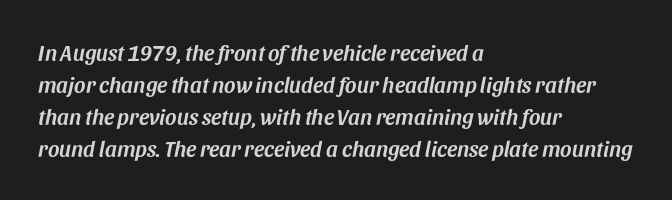
Q: Is the text italic (slanted)? A: Yes, it leans right by about 11 degrees.
Q: Is the text underlined? A: No.
Q: How is the paragraph aligned? A: Left-aligned.
Q: Is the spacing between letters normal or unusually wide? A: Normal.
Q: Is the spacing between lines tight, normal or loose? A: Normal.
